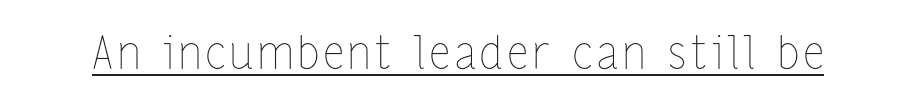
The image shows 45 px thin, condensed type, upright; set underlined; low stroke contrast and a medium x-height.
